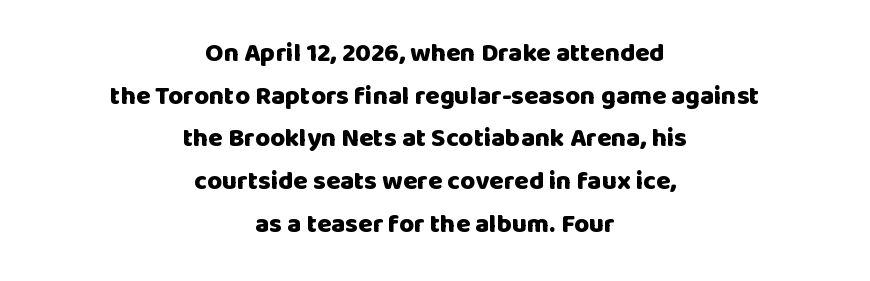
Q: Is the text bold? A: Yes.
Q: Is the text italic (slanted)? A: No, it is upright.
Q: Is the text underlined? A: No.
Q: How is the paragraph aligned? A: Centered.
Q: Is the spacing between letters normal or unusually wide? A: Normal.
Q: Is the spacing between lines tight, normal or loose? A: Normal.
